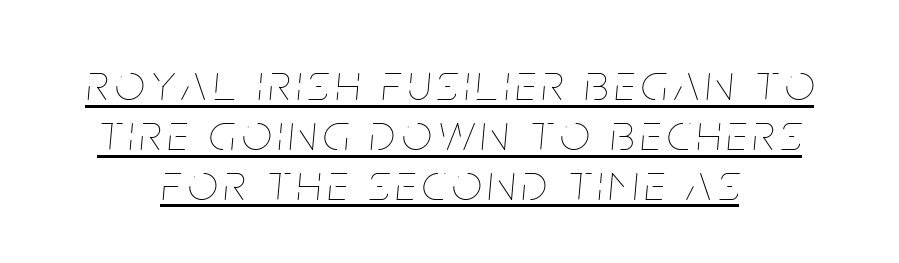
Q: Is the text bold? A: No.
Q: Is the text italic (slanted)? A: Yes, it leans right by about 5 degrees.
Q: Is the text underlined? A: Yes.
Q: How is the paragraph aligned? A: Centered.
Q: Is the spacing between lines tight, normal or loose? A: Tight.
Q: Width (condensed, normal, or wide)? A: Condensed.
Q: Stroke contrast? A: Low.
Q: x-height? A: Large.
Q: Monospaced? A: No.
